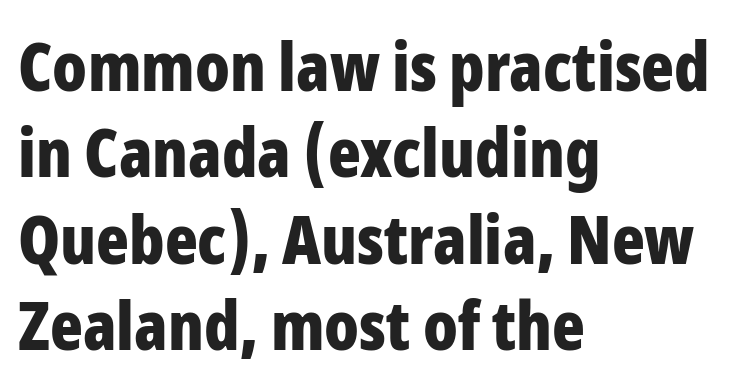
The lines in this sample share a left origin and differ only in where they stop. The face used here is a sans, in the tradition of grotesques and geometrics. Compared with an ordinary text face, these strokes are far heavier — a full bold. Here the designer chose a conventional face with non-uniform glyph widths. Inter-character spacing is left at the font's built-in metrics. In terms of posture, this sample is upright.
